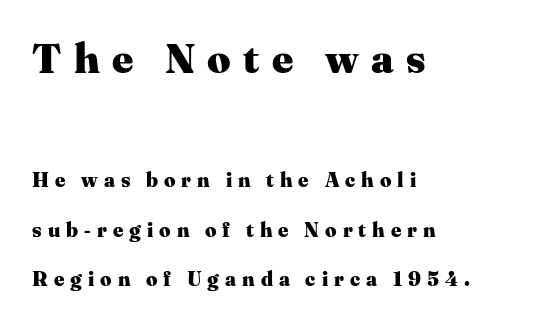
Descender tails drop into unmarked territory. Compared with typical body copy, the letter spacing here is much looser. Leading is clearly above the norm, producing a sparse column. You can tell it's not italic because the verticals are truly vertical. You can tell from the footed stems that serif type was used. Heavy-handed strokes throughout: this text is bold.
